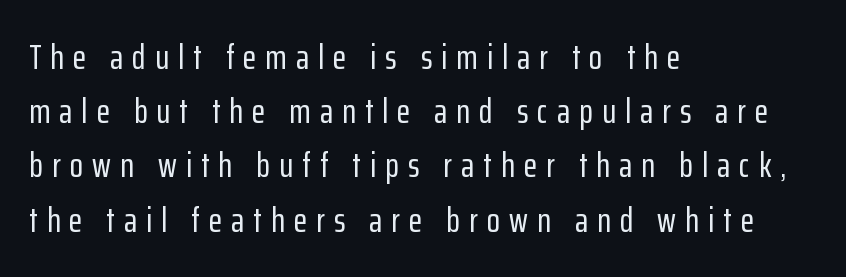
Q: Is the text italic (slanted)? A: No, it is upright.
Q: Is the typeface a serif or a sans-serif typeface? A: Sans-serif.
Q: Is the text underlined? A: No.
Q: How is the paragraph aligned? A: Left-aligned.
Q: Is the spacing between letters normal or unusually wide? A: Unusually wide.
Q: Is the spacing between lines tight, normal or loose? A: Normal.
Q: Width (condensed, normal, or wide)? A: Condensed.
Q: Stroke contrast? A: Low.
Q: x-height? A: Medium.
Q: Monospaced? A: No.
